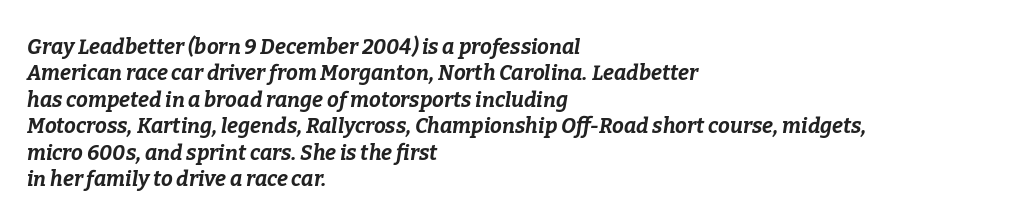
The image shows 21 px bold type, italic (leaning right); set left-aligned, normal line spacing (1.26x), normal letter spacing, not underlined.
